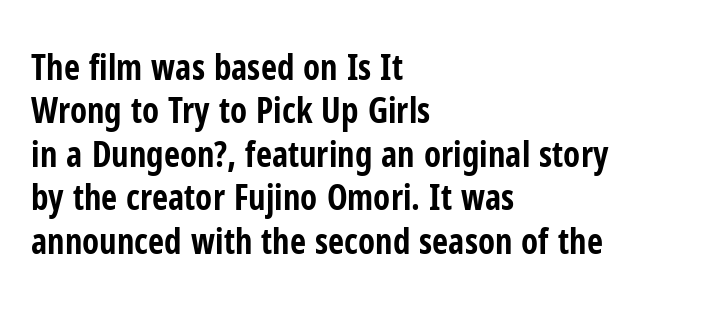
The image shows 35 px bold, condensed sans-serif type, upright; set left-aligned, line spacing 1.24x, normal letter spacing, not underlined; low stroke contrast and a medium x-height.
